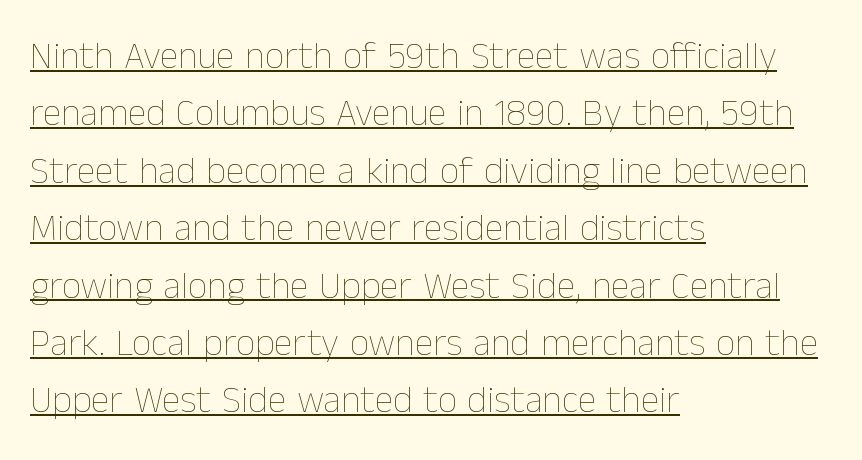
The image shows 38 px thin type, upright; set left-aligned, normal line spacing (1.51x), normal letter spacing, underlined; low stroke contrast and a medium x-height.
